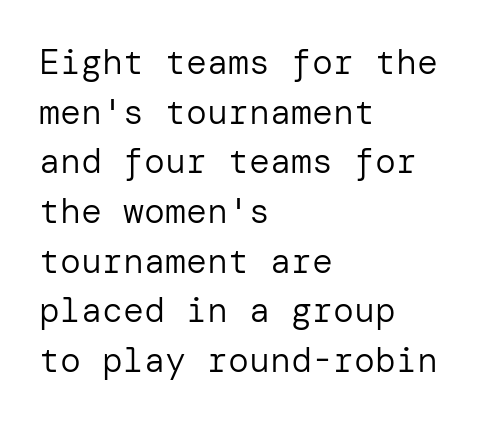
The image shows 35 px regular-weight sans-serif type, upright; set left-aligned, normal line spacing (1.42x), normal letter spacing, not underlined; low stroke contrast and a medium x-height.
